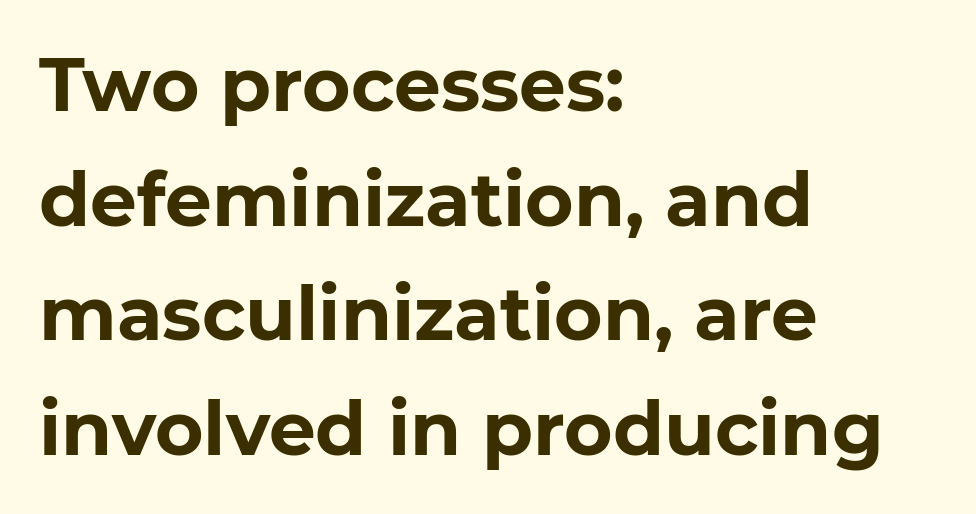
Q: Is the text bold? A: Yes.
Q: Is the text italic (slanted)? A: No, it is upright.
Q: Is the typeface a serif or a sans-serif typeface? A: Sans-serif.
Q: Is the text underlined? A: No.
Q: How is the paragraph aligned? A: Left-aligned.
Q: Is the spacing between letters normal or unusually wide? A: Normal.
Q: Is the spacing between lines tight, normal or loose? A: Normal.
Q: Width (condensed, normal, or wide)? A: Normal.
Q: Stroke contrast? A: Low.
Q: x-height? A: Medium.
Q: Monospaced? A: No.
